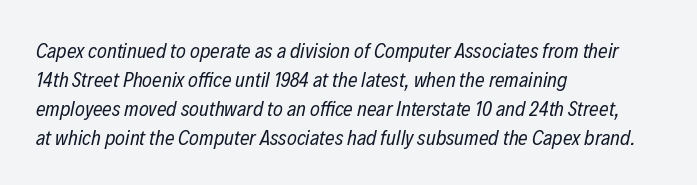
{"italic": "yes", "lean": "right", "slant_degrees": 12, "bold": "no", "underline": "no", "align": "left", "line_spacing": "normal", "line_spacing_ratio": 1.38, "letter_spacing": "normal", "letter_spacing_em": 0.0, "glyph_px": 21}
